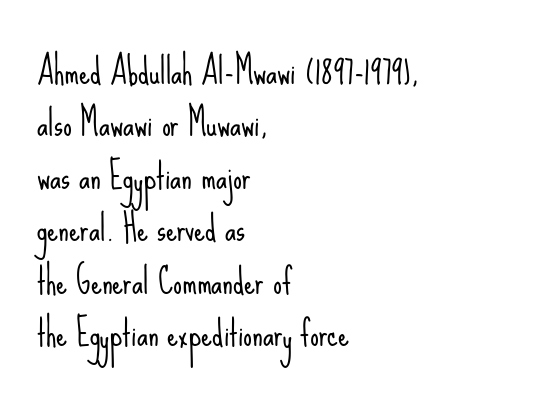
The image shows 35 px light, condensed sans-serif type, upright; set left-aligned, normal line spacing (1.5x), normal letter spacing, not underlined; low stroke contrast and a small x-height.
